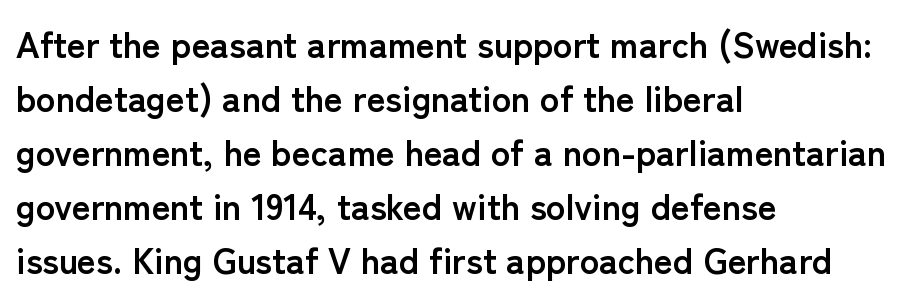
The rendering uses natural spacing where letterforms have individual widths. Heavy, bold letterforms. The string is rendered with underlining switched off. These lines are composed in type without serifs. Layout note: lines flush left.
